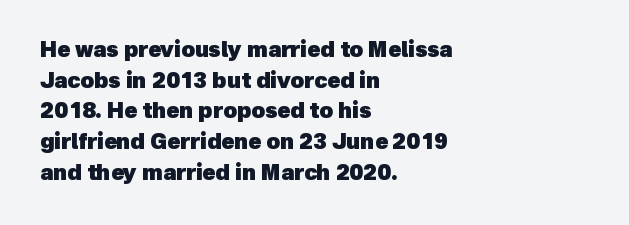
Students, this is bold: see how much ink each stroke carries. The rendering uses a moderate line-height, typical for paragraphs. The baseline area is clear. Short and long lines alike share a common starting point at left.
